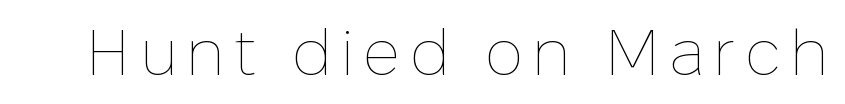
The image shows 65 px thin type, upright; set not underlined; low stroke contrast and a medium x-height.
